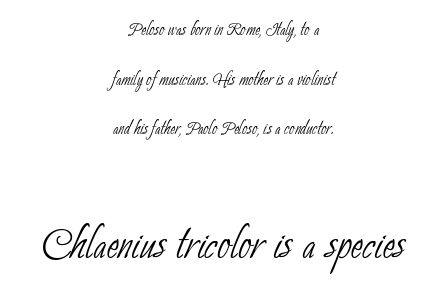
The line-height multiplier appears high, well above default. The foot of each line stays bare and open. If you folded the block vertically in half, each line would mirror itself in length. To sum up the face: it is a sans, with no serifs.
